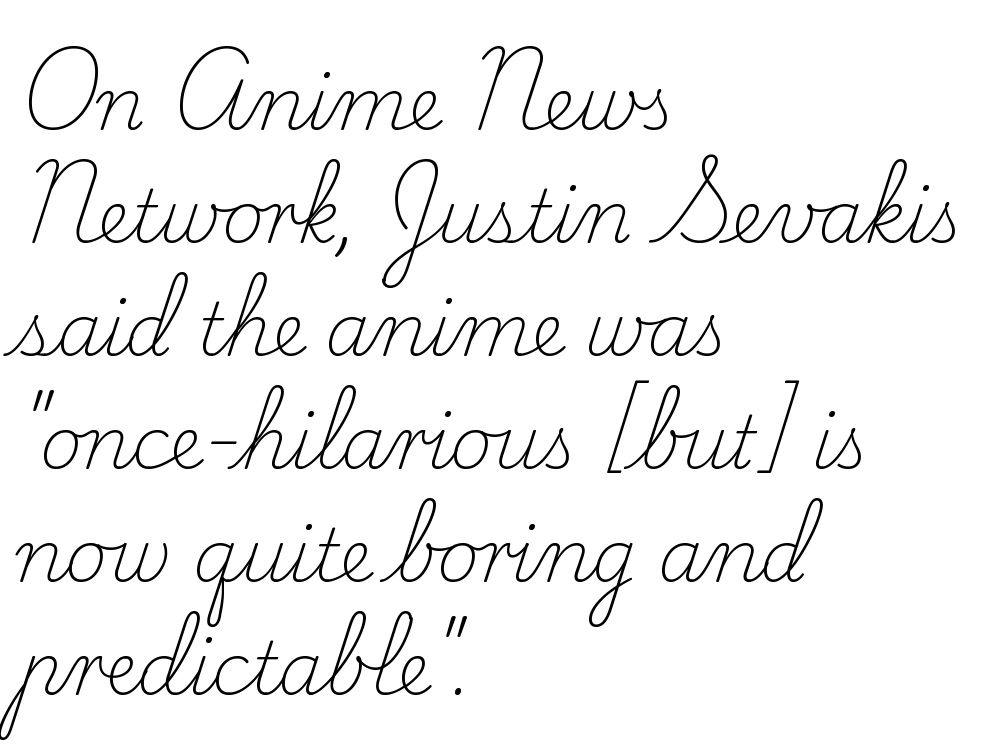
The image shows 72 px light serif type; set left-aligned, normal line spacing (1.57x), normal letter spacing, not underlined; low stroke contrast and a small x-height.
